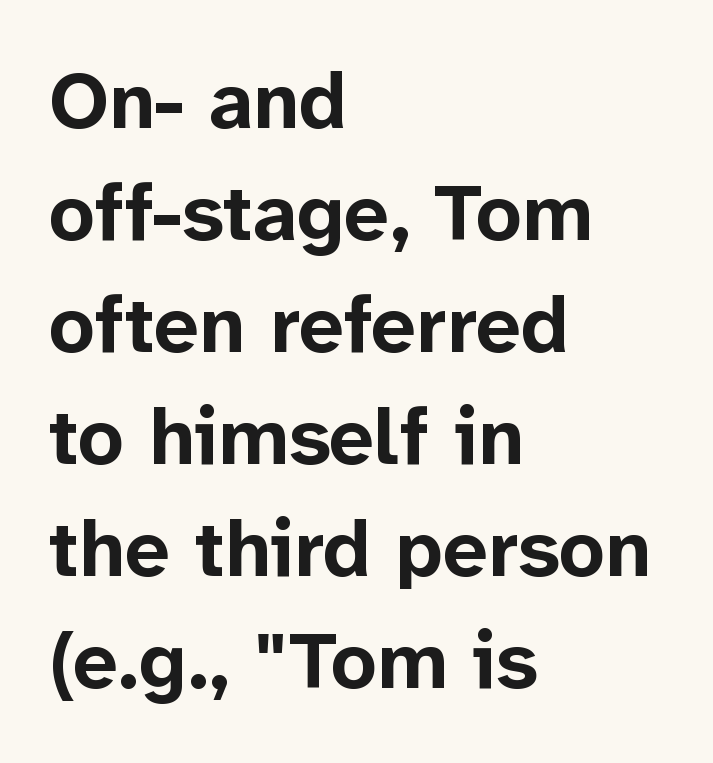
The image shows 80 px bold sans-serif type, upright; set left-aligned, normal line spacing (1.4x), normal letter spacing, not underlined; low stroke contrast and a medium x-height.
